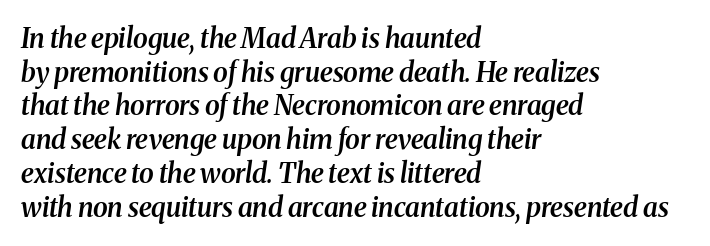
The image shows 27 px text type, italic (leaning right); set left-aligned, normal line spacing (1.25x), normal letter spacing, not underlined.
